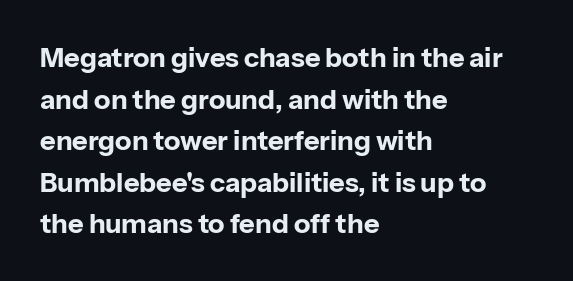
Q: Is the text bold? A: Yes.
Q: Is the text italic (slanted)? A: No, it is upright.
Q: Is the text underlined? A: No.
Q: How is the paragraph aligned? A: Left-aligned.
Q: Is the spacing between letters normal or unusually wide? A: Normal.
Q: Is the spacing between lines tight, normal or loose? A: Normal.
